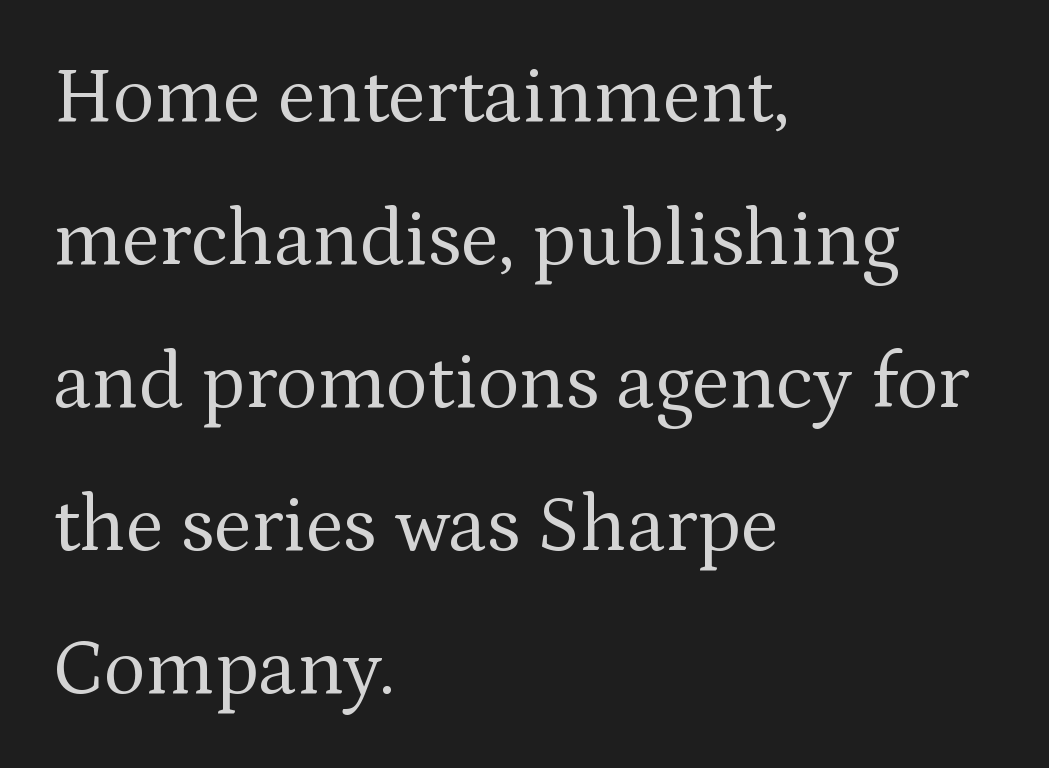
{"serif": "yes", "italic": "no", "bold": "no", "weight": "regular", "width": "normal", "stroke_contrast": "medium", "x_height": "medium", "monospaced": "no", "underline": "no", "align": "left", "line_spacing_ratio": 1.81, "letter_spacing": "normal", "letter_spacing_em": 0.0, "glyph_px": 79}
